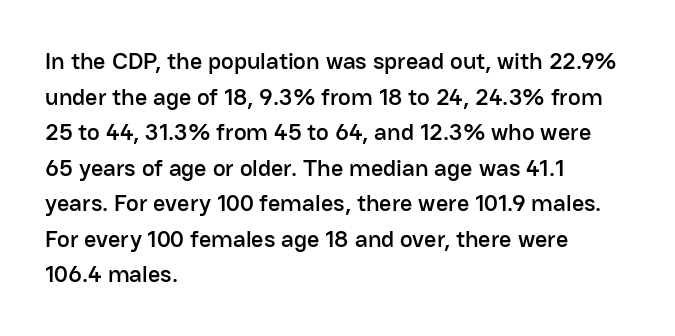
The lettering holds an erect, upright posture throughout. Inter-character spacing is left at the font's built-in metrics. The glyphs are unaccompanied by any horizontal stroke below them. Horizontal alignment here is leftward, the default for most running prose. Is there much room between lines? A standard amount, neither cramped nor airy.
